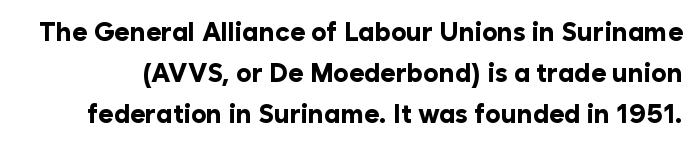
The lettering holds an erect, upright posture throughout. The passage shown stacks its lines at a standard gap. Tracking value appears to be zero — textbook default spacing. Compared with an ordinary text face, these strokes are far heavier — a full bold. Honestly, there is no underline to notice here at all.
